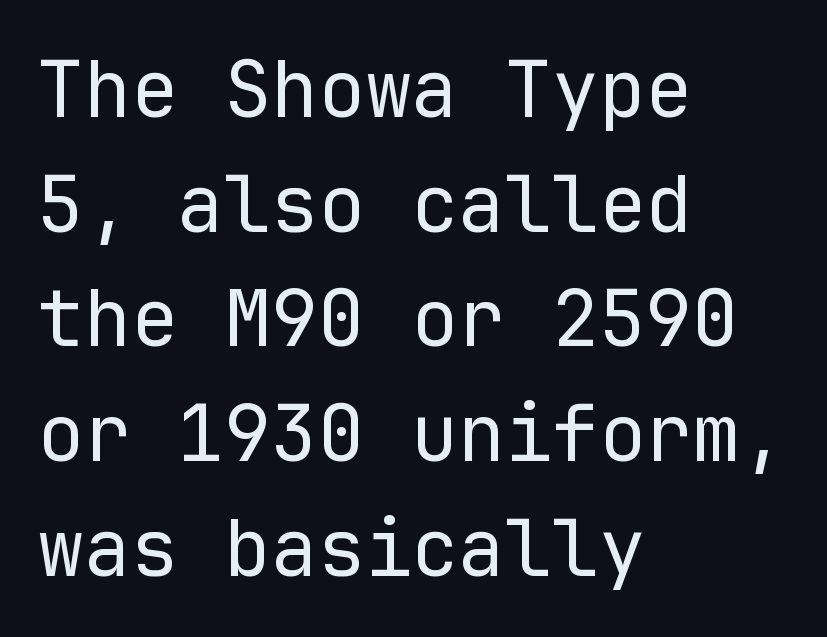
Q: Is the text bold? A: No.
Q: Is the text italic (slanted)? A: No, it is upright.
Q: Is the typeface a serif or a sans-serif typeface? A: Sans-serif.
Q: Is the text underlined? A: No.
Q: How is the paragraph aligned? A: Left-aligned.
Q: Is the spacing between letters normal or unusually wide? A: Normal.
Q: Is the spacing between lines tight, normal or loose? A: Normal.
Q: Width (condensed, normal, or wide)? A: Normal.
Q: Stroke contrast? A: Low.
Q: x-height? A: Medium.
Q: Monospaced? A: Yes.
